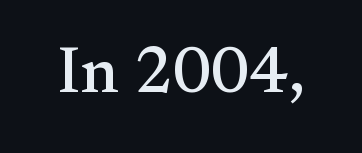
The glyphs are unaccompanied by any horizontal stroke below them. Examine the stroke ends and you'll spot serifs. In terms of posture, this sample is upright. Looks like regular typesetting: each glyph gets only the width it needs.
